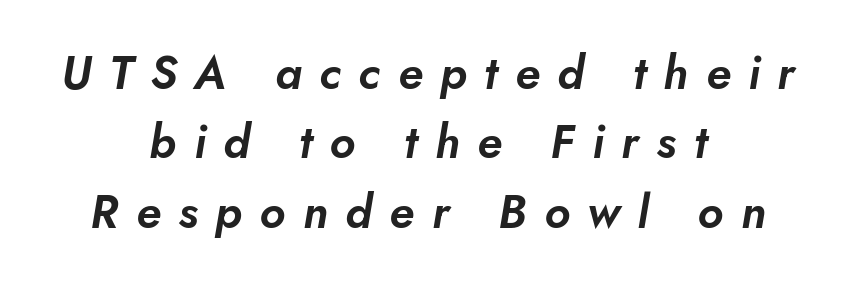
There's an unmistakable incline to the writing here. The paragraph shown floats in the horizontal middle. Students, note that the glyphs here are deliberately spaced far apart. This rendering features lettering with no underline. The letters advance in unequal steps, a hallmark of proportional type.
